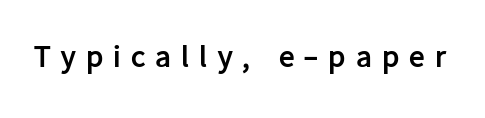
{"serif": "no", "italic": "no", "bold": "yes", "weight": "semibold", "width": "normal", "stroke_contrast": "low", "x_height": "medium", "monospaced": "no", "underline": "no", "letter_spacing": "wide", "letter_spacing_em": 0.33, "glyph_px": 31}
